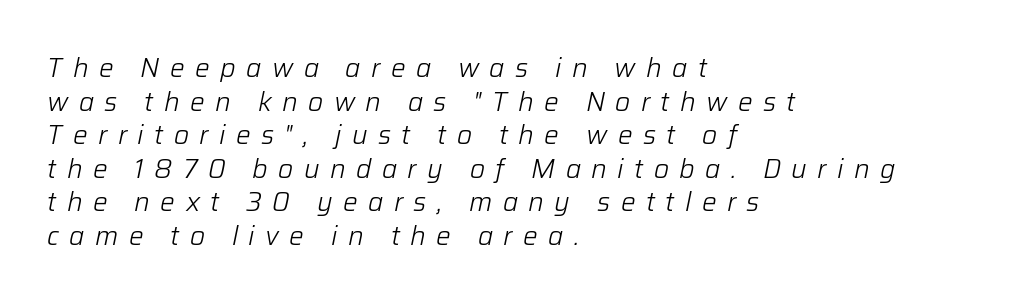
The image shows 26 px text type, italic (leaning right); set left-aligned, normal line spacing (1.29x), unusually wide letter spacing (+0.4 em), not underlined.
